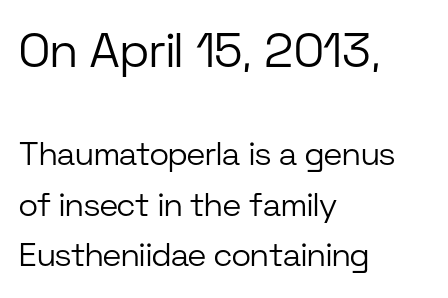
The image shows 49 px light sans-serif type, upright; set left-aligned, normal line spacing (1.53x), normal letter spacing, not underlined; the first (top) block is 1.48x larger; low stroke contrast and a medium x-height.
